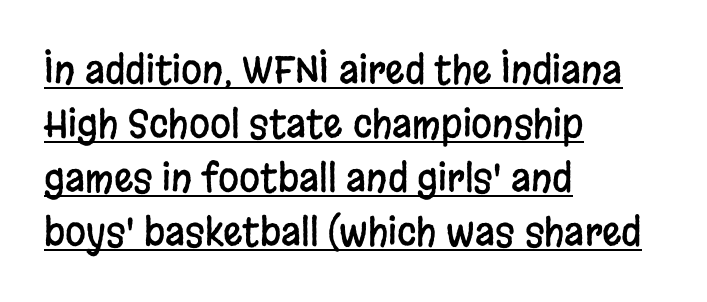
The image shows 38 px condensed sans-serif type, upright; set left-aligned, normal line spacing (1.42x), normal letter spacing, underlined; low stroke contrast and a large x-height.
